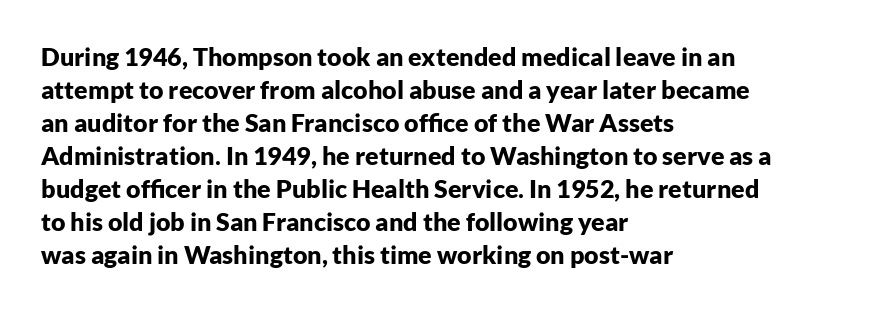
Q: Is the text bold? A: Yes.
Q: Is the text italic (slanted)? A: No, it is upright.
Q: Is the text underlined? A: No.
Q: How is the paragraph aligned? A: Left-aligned.
Q: Is the spacing between letters normal or unusually wide? A: Normal.
Q: Is the spacing between lines tight, normal or loose? A: Normal.
